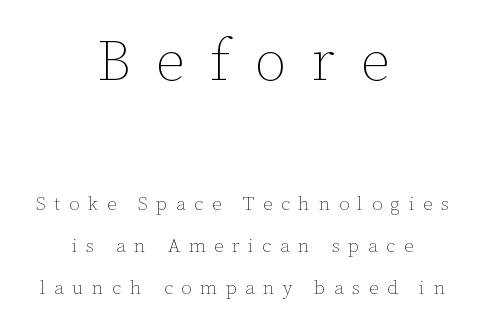
{"italic": "no", "bold": "no", "weight": "thin", "width": "normal", "stroke_contrast": "low", "x_height": "medium", "monospaced": "no", "underline": "no", "align": "center", "line_spacing": "loose", "line_spacing_ratio": 2.19, "letter_spacing": "wide", "letter_spacing_em": 0.45, "larger_block": "first", "size_ratio": 3.0, "glyph_px": 57}
